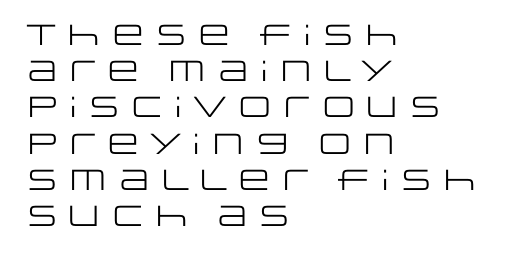
The image shows 29 px regular-weight, wide sans-serif type, upright; set left-aligned, normal line spacing (1.25x), normal letter spacing, not underlined; low stroke contrast and a large x-height.
